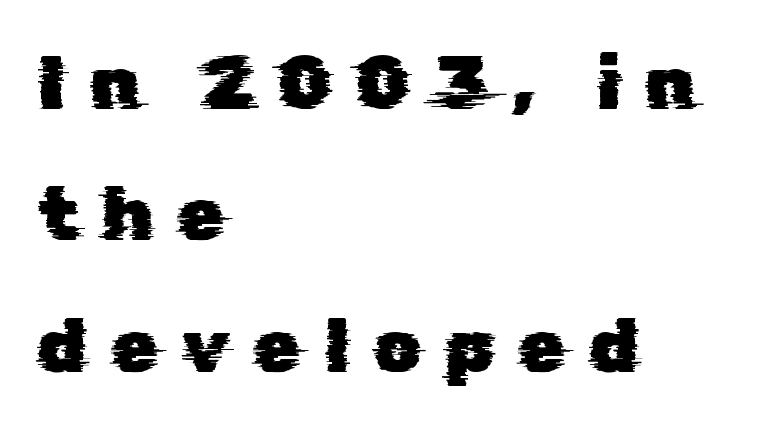
Q: Is the typeface a serif or a sans-serif typeface? A: Sans-serif.
Q: Is the text underlined? A: No.
Q: How is the paragraph aligned? A: Left-aligned.
Q: Is the spacing between letters normal or unusually wide? A: Unusually wide.
Q: Width (condensed, normal, or wide)? A: Normal.
Q: Stroke contrast? A: Low.
Q: x-height? A: Medium.
Q: Monospaced? A: No.
